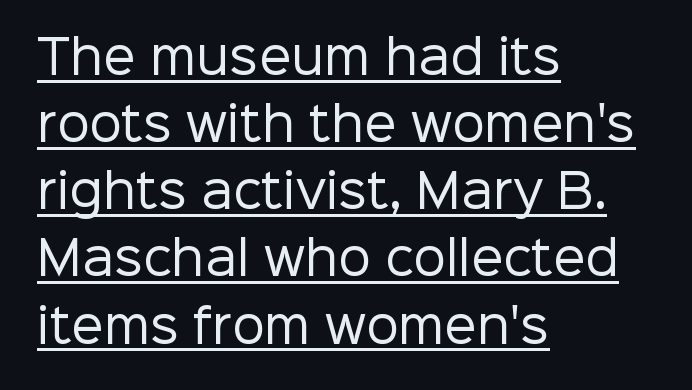
Regarding leading, the lines here are spaced in the standard way. In terms of letterspacing, this is plain default setting. This sample has the flowing, uneven cadence of proportional lettering. Somebody hit Ctrl+U on this one — the words are underlined. The letters stand upright; this is a roman face.
